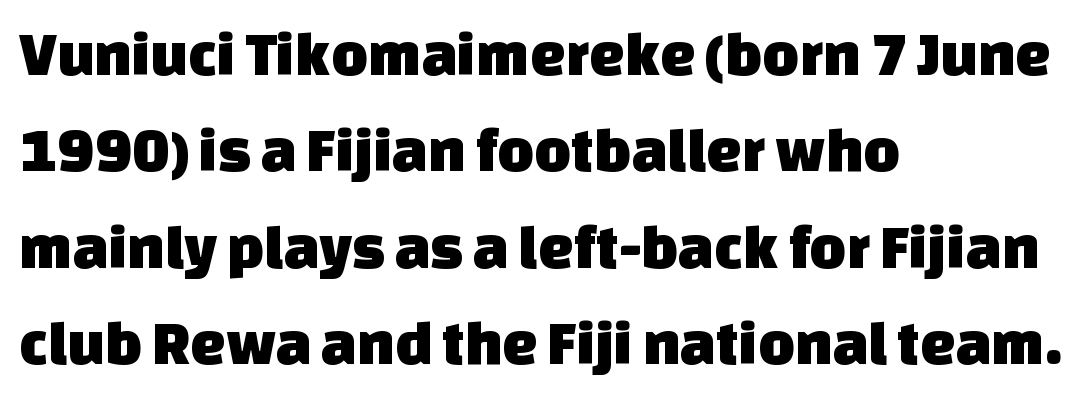
{"serif": "no", "width": "normal", "stroke_contrast": "low", "x_height": "large", "monospaced": "no", "underline": "no", "align": "left", "line_spacing": "normal", "line_spacing_ratio": 1.53, "letter_spacing": "normal", "letter_spacing_em": 0.0, "glyph_px": 63}
